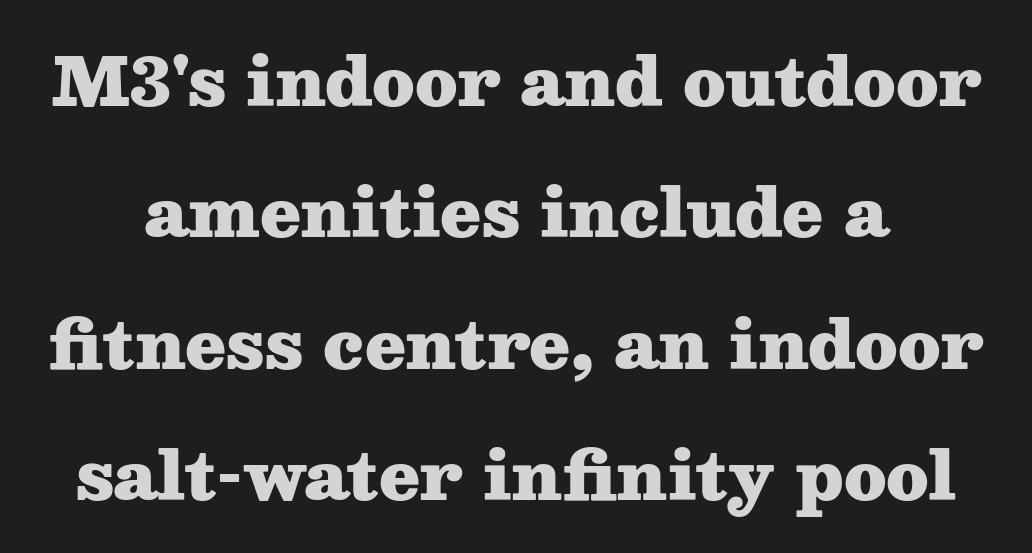
Ascenders rise straight up at ninety degrees. Look at the tracking — it's just the regular setting, nothing added. The rendering uses natural spacing where letterforms have individual widths. Words float on clear page, feet unadorned.
